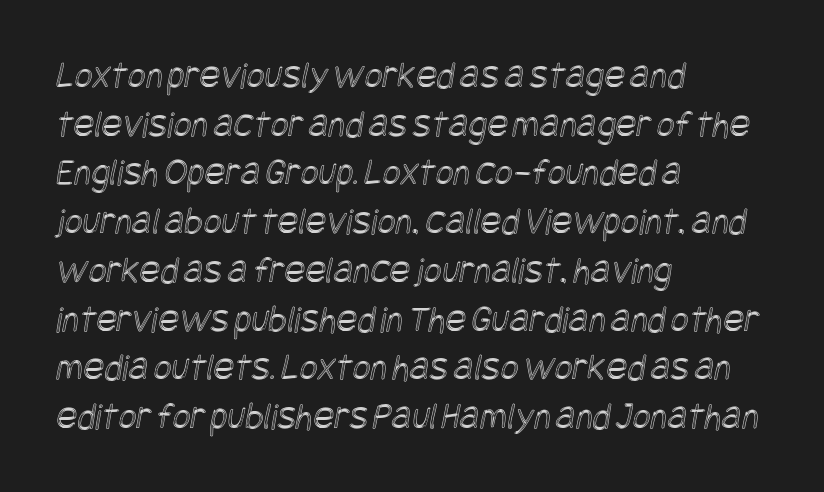
The image shows 39 px condensed type; set left-aligned, normal line spacing (1.25x), normal letter spacing, not underlined; a large x-height.
